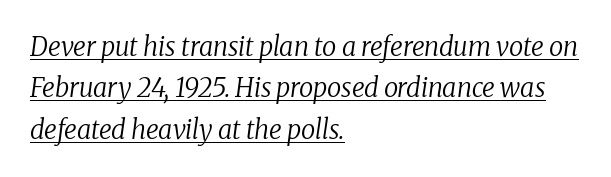
{"italic": "yes", "lean": "right", "slant_degrees": 8, "bold": "no", "underline": "yes", "align": "left", "line_spacing": "normal", "line_spacing_ratio": 1.59, "letter_spacing": "normal", "letter_spacing_em": 0.0, "glyph_px": 26}
